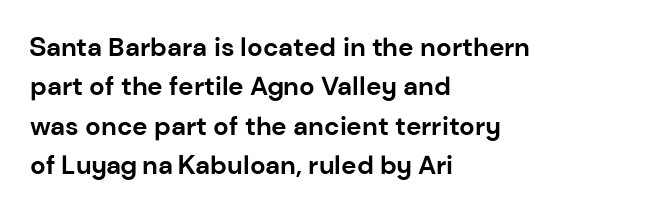
{"italic": "no", "bold": "yes", "underline": "no", "align": "left", "line_spacing": "normal", "line_spacing_ratio": 1.51, "letter_spacing": "normal", "letter_spacing_em": 0.0, "glyph_px": 26}
